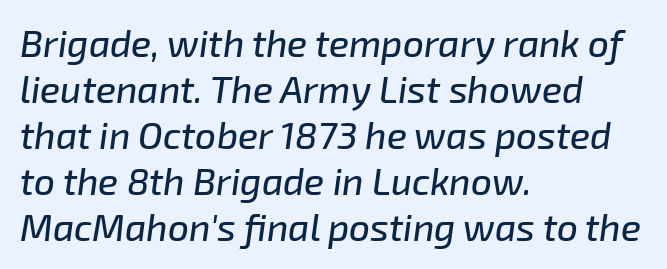
The image shows 37 px text type, italic (leaning right); set left-aligned, line spacing 1.24x, normal letter spacing, not underlined; low stroke contrast and a medium x-height.
